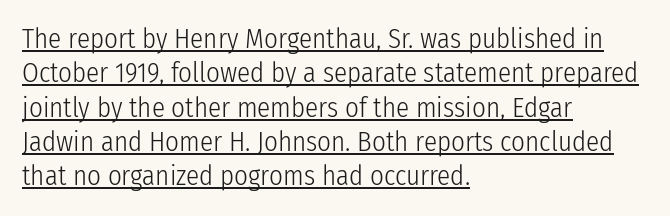
{"italic": "no", "bold": "no", "underline": "yes", "align": "left", "line_spacing": "normal", "line_spacing_ratio": 1.27, "letter_spacing": "normal", "letter_spacing_em": 0.0, "glyph_px": 27}
